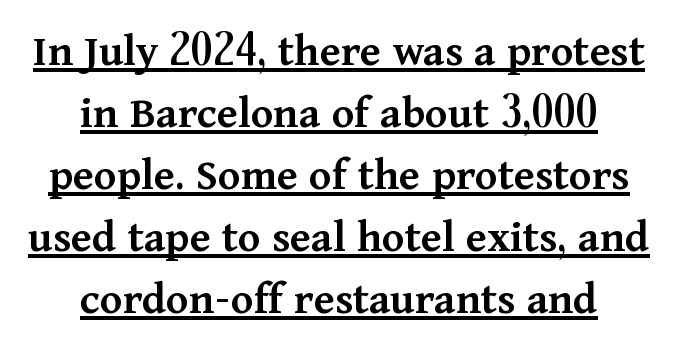
{"serif": "yes", "italic": "no", "bold": "semi", "weight": "semibold", "width": "normal", "stroke_contrast": "medium", "x_height": "medium", "monospaced": "no", "underline": "yes", "align": "center", "line_spacing": "normal", "line_spacing_ratio": 1.32, "letter_spacing": "normal", "letter_spacing_em": 0.0, "glyph_px": 47}
